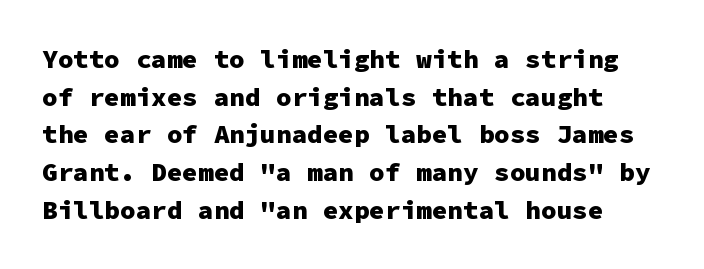
The image shows 26 px bold type, upright; set normal line spacing (1.45x), normal letter spacing, not underlined.
